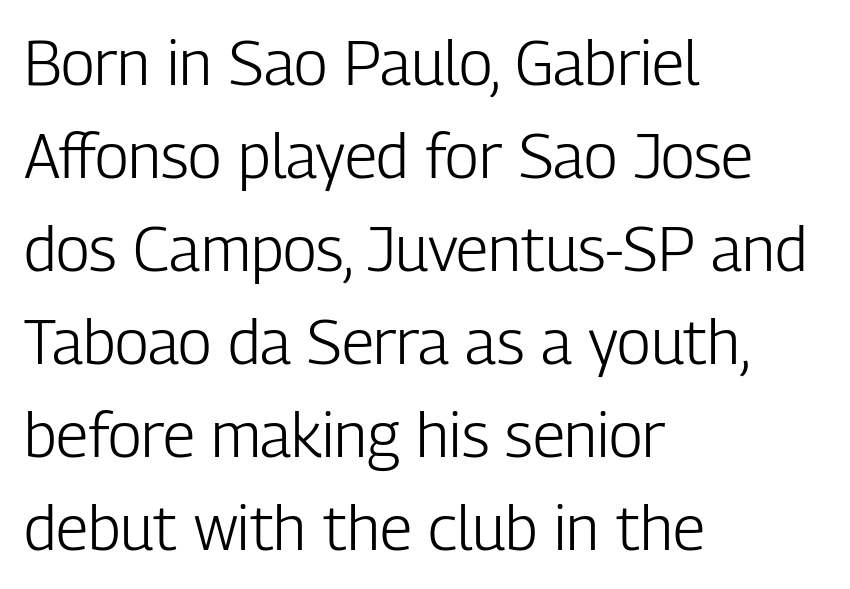
Q: Is the text bold? A: No.
Q: Is the text italic (slanted)? A: No, it is upright.
Q: Is the typeface a serif or a sans-serif typeface? A: Sans-serif.
Q: Is the text underlined? A: No.
Q: How is the paragraph aligned? A: Left-aligned.
Q: Is the spacing between letters normal or unusually wide? A: Normal.
Q: Is the spacing between lines tight, normal or loose? A: Normal.
Q: Width (condensed, normal, or wide)? A: Condensed.
Q: Stroke contrast? A: Low.
Q: x-height? A: Medium.
Q: Monospaced? A: No.
